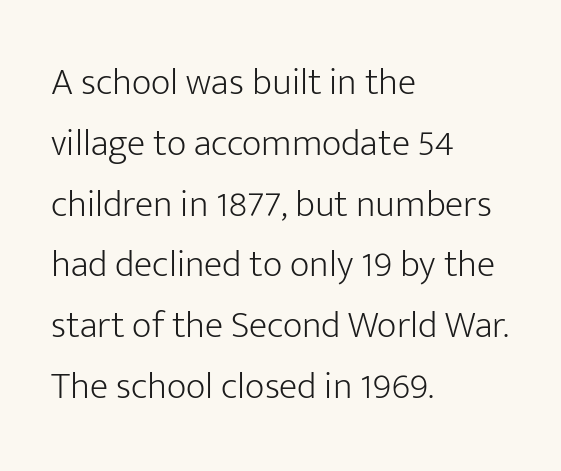
{"serif": "no", "italic": "no", "bold": "no", "weight": "light", "width": "normal", "stroke_contrast": "low", "x_height": "medium", "monospaced": "no", "underline": "no", "align": "left", "line_spacing": "normal", "line_spacing_ratio": 1.6, "letter_spacing": "normal", "letter_spacing_em": 0.0, "glyph_px": 38}
